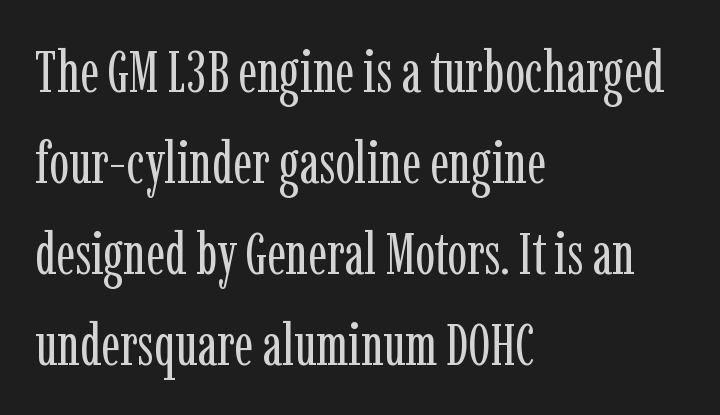
Q: Is the text bold? A: No.
Q: Is the text italic (slanted)? A: No, it is upright.
Q: Is the typeface a serif or a sans-serif typeface? A: Serif.
Q: Is the text underlined? A: No.
Q: How is the paragraph aligned? A: Left-aligned.
Q: Is the spacing between letters normal or unusually wide? A: Normal.
Q: Is the spacing between lines tight, normal or loose? A: Normal.
Q: Width (condensed, normal, or wide)? A: Condensed.
Q: Stroke contrast? A: Low.
Q: x-height? A: Medium.
Q: Monospaced? A: No.
